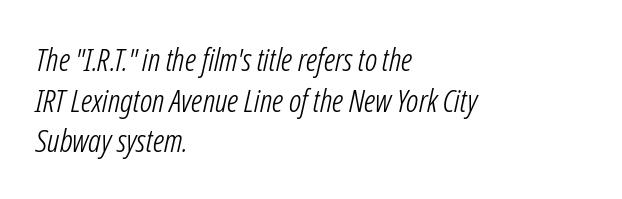
The image shows 32 px light, condensed type, italic (leaning right); set left-aligned, normal line spacing (1.27x), normal letter spacing, not underlined; low stroke contrast and a medium x-height.
